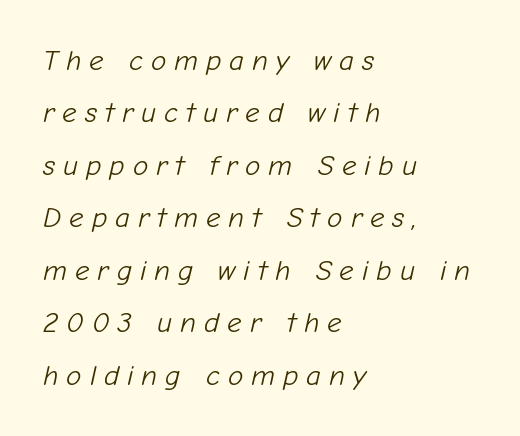
Q: Is the text bold? A: No.
Q: Is the text italic (slanted)? A: Yes, it leans right by about 12 degrees.
Q: Is the text underlined? A: No.
Q: How is the paragraph aligned? A: Left-aligned.
Q: Is the spacing between letters normal or unusually wide? A: Unusually wide.
Q: Width (condensed, normal, or wide)? A: Normal.
Q: Stroke contrast? A: Low.
Q: x-height? A: Medium.
Q: Monospaced? A: No.
